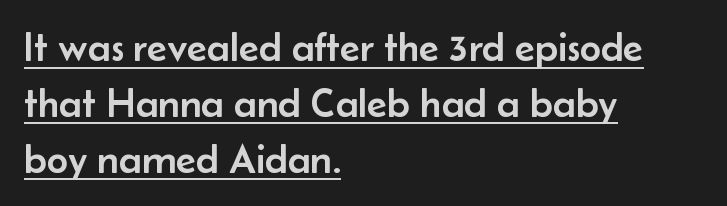
Serif or sans? Sans — the stroke terminals are bare. This sample uses plain, unmodified letter spacing. The block of text has a typical density, with ordinary space between rows. Leftover space on each line is placed entirely after the last word.
